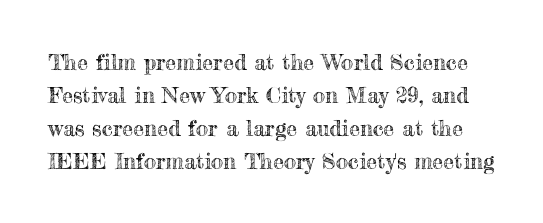
{"italic": "no", "underline": "no", "line_spacing": "normal", "line_spacing_ratio": 1.5, "letter_spacing": "normal", "letter_spacing_em": 0.0, "glyph_px": 22}
